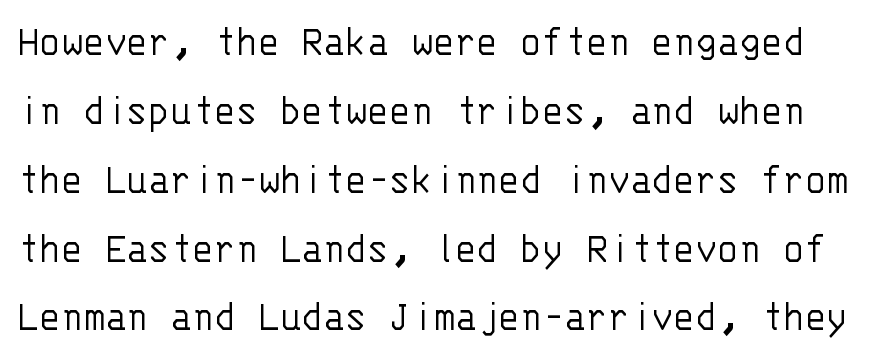
{"serif": "no", "italic": "no", "bold": "no", "weight": "light", "width": "normal", "stroke_contrast": "low", "x_height": "large", "monospaced": "yes", "underline": "no", "line_spacing": "normal", "line_spacing_ratio": 1.53, "letter_spacing": "normal", "letter_spacing_em": 0.0, "glyph_px": 45}
